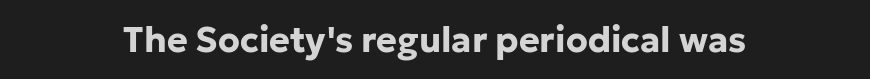
The passage shown is typed in a proportional face where columns would drift. Decoration check: the copy has no underline. Short and long lines alike share a common midpoint. A dark, heavy texture on the line: the type is bold. Each word holds together tightly as a unit, with standard inter-letter gaps.
